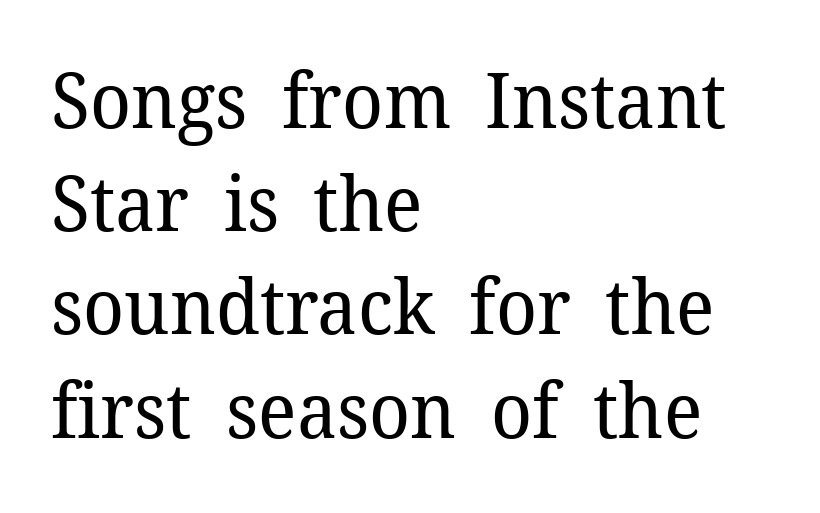
Horizontal bands of white between lines are of average thickness. One-word summary of the alignment: left. You can tell from the footed stems that serif type was used. Underlining? Definitely not there. Upright lettering throughout. Do the characters align in a grid? No, the font is proportional.
